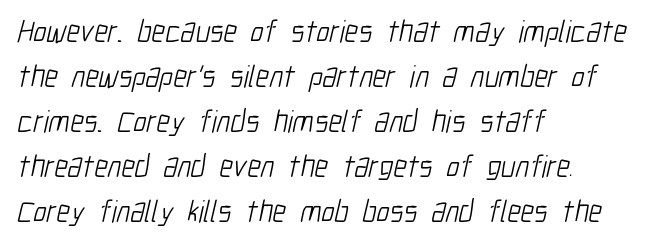
The image shows 31 px light, condensed sans-serif type; set left-aligned, normal line spacing (1.45x), normal letter spacing, not underlined; low stroke contrast and a medium x-height.
